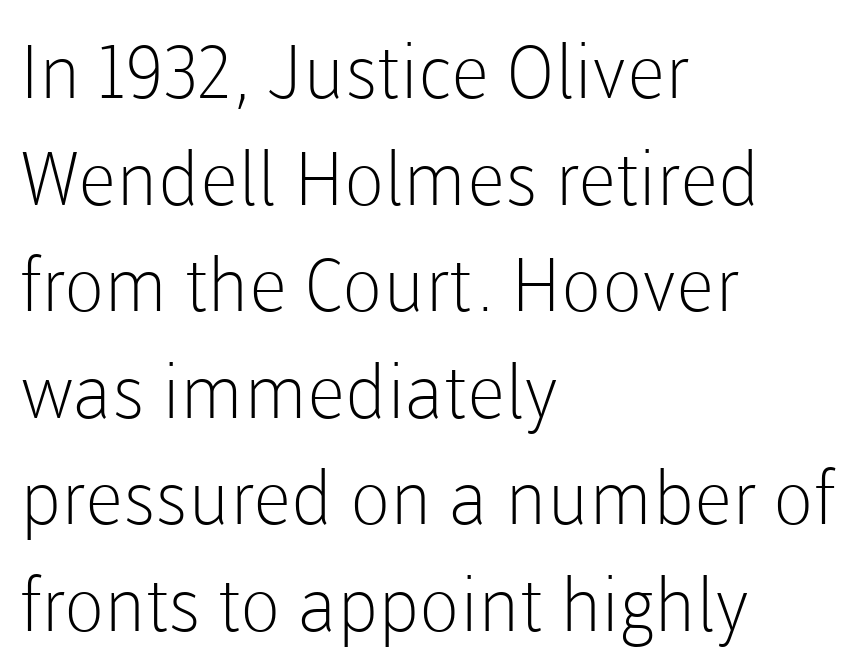
{"serif": "no", "italic": "no", "bold": "no", "weight": "light", "width": "normal", "stroke_contrast": "low", "x_height": "medium", "monospaced": "no", "underline": "no", "align": "left", "line_spacing": "normal", "line_spacing_ratio": 1.44, "letter_spacing": "normal", "letter_spacing_em": 0.0, "glyph_px": 74}
